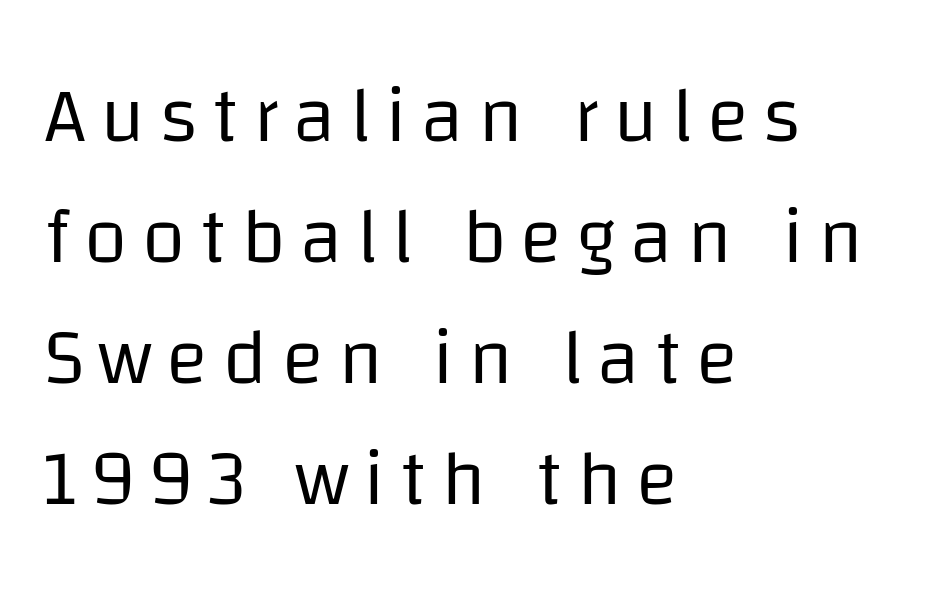
Character widths vary here, with narrow letters taking less room than wide ones. This is not heavy type; no bold has been used. The baseline area is clear. Italic? Not at all — the glyphs are vertical. Classification — sans serif.
